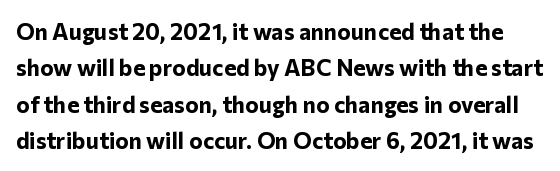
Q: Is the text bold? A: Yes.
Q: Is the text italic (slanted)? A: No, it is upright.
Q: Is the text underlined? A: No.
Q: Is the spacing between letters normal or unusually wide? A: Normal.
Q: Is the spacing between lines tight, normal or loose? A: Normal.
